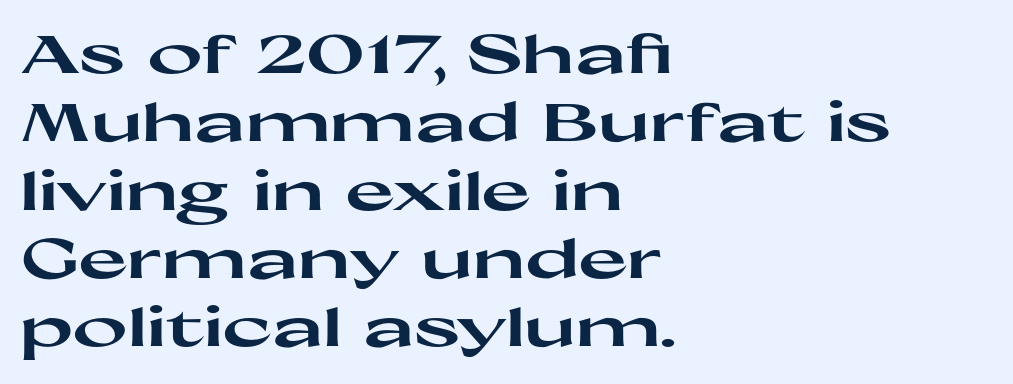
The face used here is proportionally spaced, like ordinary book or web type. Check the space under the baseline: it is left empty. Summary of vertical rhythm: regular, with standard interline spacing. The font family rendered here belongs to the sans-serif group. Short note: letters normally spaced.
